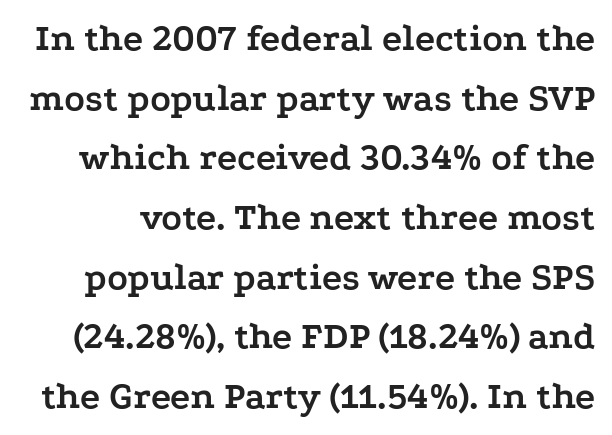
Q: Is the text bold? A: Yes.
Q: Is the text italic (slanted)? A: No, it is upright.
Q: Is the typeface a serif or a sans-serif typeface? A: Serif.
Q: Is the text underlined? A: No.
Q: Is the spacing between letters normal or unusually wide? A: Normal.
Q: Is the spacing between lines tight, normal or loose? A: Normal.
Q: Width (condensed, normal, or wide)? A: Wide.
Q: Stroke contrast? A: Low.
Q: x-height? A: Medium.
Q: Monospaced? A: No.
